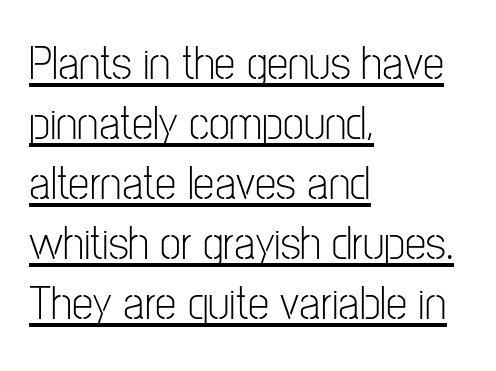
On a weight scale, this lands at 450 or below. These lines are rendered in a variable-pitch font. Classification — sans serif. Regarding leading, the lines here are spaced in the standard way.
